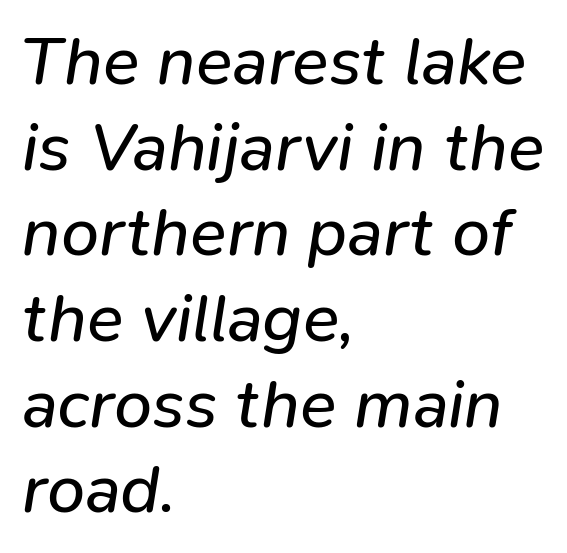
The image shows 68 px regular-weight type, italic (leaning right); set left-aligned, normal line spacing (1.26x), normal letter spacing, not underlined; low stroke contrast and a medium x-height.
